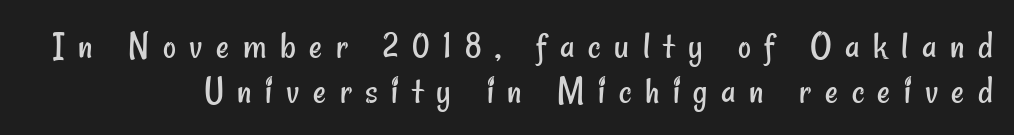
Q: Is the text bold? A: No.
Q: Is the typeface a serif or a sans-serif typeface? A: Sans-serif.
Q: Is the text underlined? A: No.
Q: Is the spacing between letters normal or unusually wide? A: Unusually wide.
Q: Is the spacing between lines tight, normal or loose? A: Tight.
Q: Width (condensed, normal, or wide)? A: Condensed.
Q: Stroke contrast? A: Low.
Q: x-height? A: Small.
Q: Monospaced? A: No.
